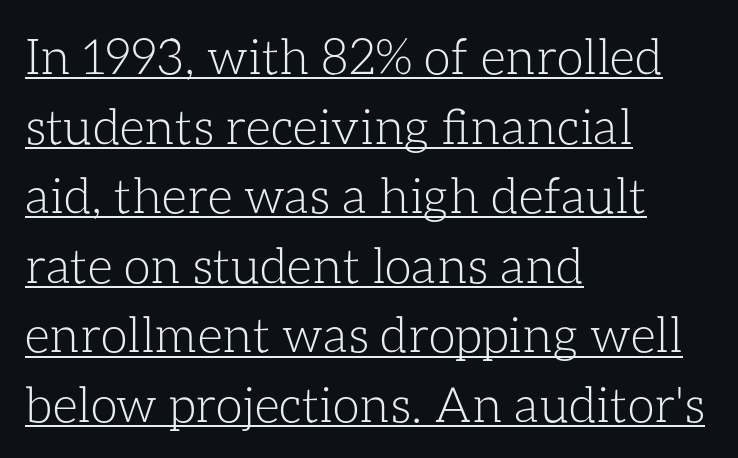
Q: Is the text bold? A: No.
Q: Is the text italic (slanted)? A: No, it is upright.
Q: Is the text underlined? A: Yes.
Q: How is the paragraph aligned? A: Left-aligned.
Q: Is the spacing between letters normal or unusually wide? A: Normal.
Q: Is the spacing between lines tight, normal or loose? A: Normal.
Q: Width (condensed, normal, or wide)? A: Normal.
Q: Stroke contrast? A: Low.
Q: x-height? A: Medium.
Q: Monospaced? A: No.
